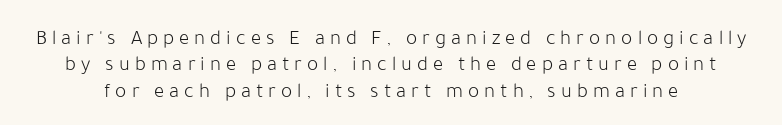
A typesetter would call this heavily tracked-out type. Clear beneath every line of the passage. Weight: not bold — regular or lighter. Whoever set this chose a conventional vertical rhythm.
